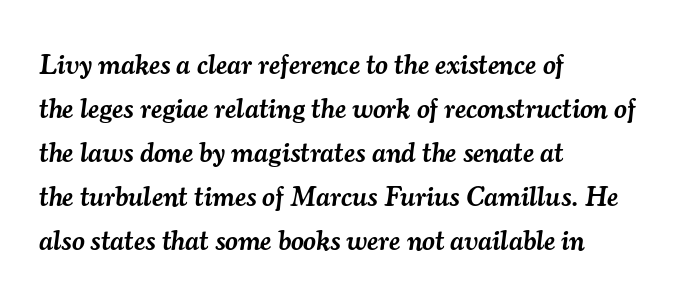
The image shows 28 px semibold serif type, italic (leaning right); set left-aligned, normal line spacing (1.57x), normal letter spacing, not underlined; medium stroke contrast and a small x-height.
